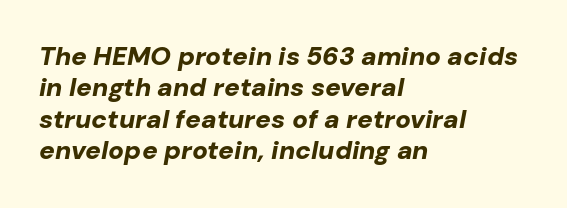
Q: Is the text bold? A: Yes.
Q: Is the text italic (slanted)? A: Yes, it leans right by about 10 degrees.
Q: Is the text underlined? A: No.
Q: How is the paragraph aligned? A: Left-aligned.
Q: Is the spacing between letters normal or unusually wide? A: Normal.
